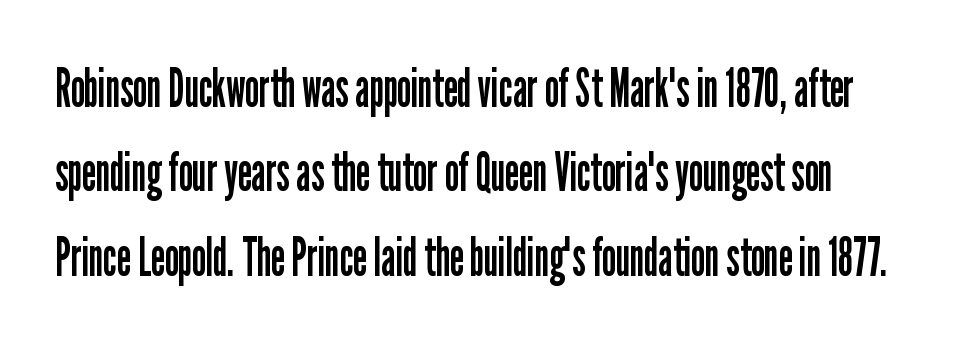
Q: Is the text bold? A: No.
Q: Is the text italic (slanted)? A: No, it is upright.
Q: Is the typeface a serif or a sans-serif typeface? A: Sans-serif.
Q: Is the text underlined? A: No.
Q: Is the spacing between letters normal or unusually wide? A: Normal.
Q: Is the spacing between lines tight, normal or loose? A: Normal.
Q: Width (condensed, normal, or wide)? A: Condensed.
Q: Stroke contrast? A: Low.
Q: x-height? A: Medium.
Q: Monospaced? A: No.
